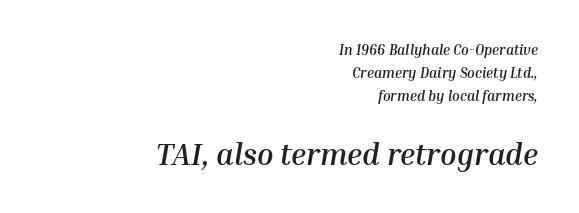
The image shows 30 px semibold type, italic (leaning right); set right-aligned, normal line spacing (1.66x), normal letter spacing, not underlined; the second (bottom) block is 2.14x larger; medium stroke contrast and a medium x-height.
